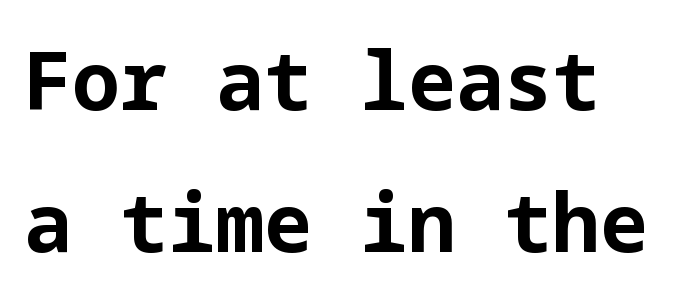
The image shows 80 px bold sans-serif type, upright; set left-aligned, line spacing 1.77x, normal letter spacing, not underlined; low stroke contrast and a medium x-height.
